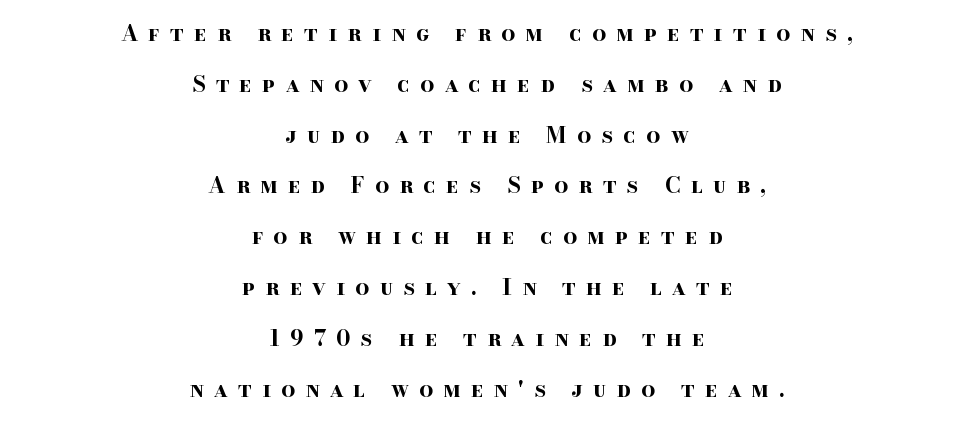
Q: Is the text bold? A: Yes.
Q: Is the text italic (slanted)? A: No, it is upright.
Q: Is the text underlined? A: No.
Q: How is the paragraph aligned? A: Centered.
Q: Is the spacing between letters normal or unusually wide? A: Unusually wide.
Q: Is the spacing between lines tight, normal or loose? A: Loose.
